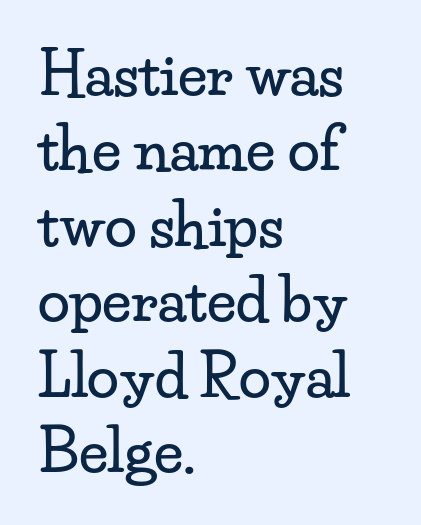
Q: Is the text italic (slanted)? A: No, it is upright.
Q: Is the typeface a serif or a sans-serif typeface? A: Serif.
Q: Is the text underlined? A: No.
Q: How is the paragraph aligned? A: Left-aligned.
Q: Is the spacing between letters normal or unusually wide? A: Normal.
Q: Is the spacing between lines tight, normal or loose? A: Normal.
Q: Width (condensed, normal, or wide)? A: Wide.
Q: Stroke contrast? A: Low.
Q: x-height? A: Small.
Q: Monospaced? A: No.
